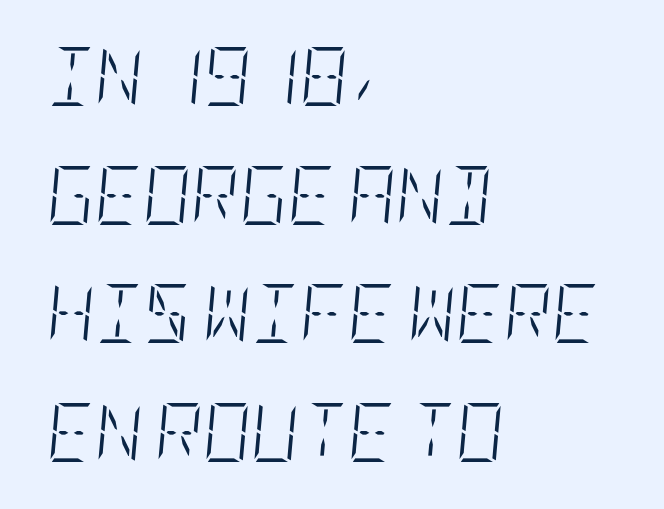
{"italic": "yes", "lean": "right", "slant_degrees": 5, "bold": "no", "weight": "light", "width": "condensed", "stroke_contrast": "low", "x_height": "large", "underline": "no", "align": "left", "line_spacing": "loose", "line_spacing_ratio": 2.01, "letter_spacing": "normal", "letter_spacing_em": 0.0, "glyph_px": 59}
